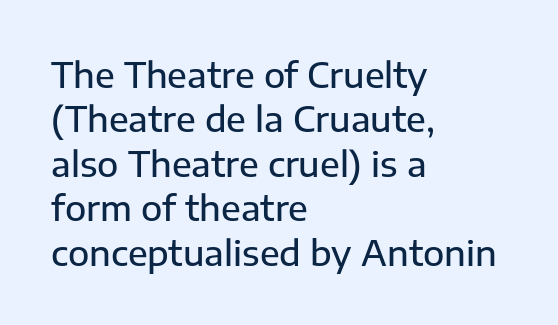
The image shows 35 px sans-serif type, upright; set left-aligned, normal line spacing (1.27x), normal letter spacing, not underlined; low stroke contrast and a medium x-height.
